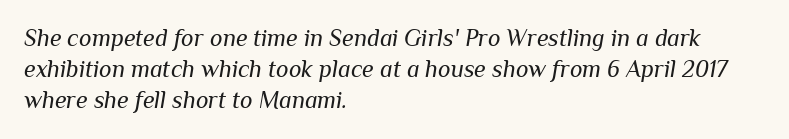
The image shows 24 px text type, italic (leaning right); set left-aligned, normal line spacing (1.3x), normal letter spacing, not underlined.
